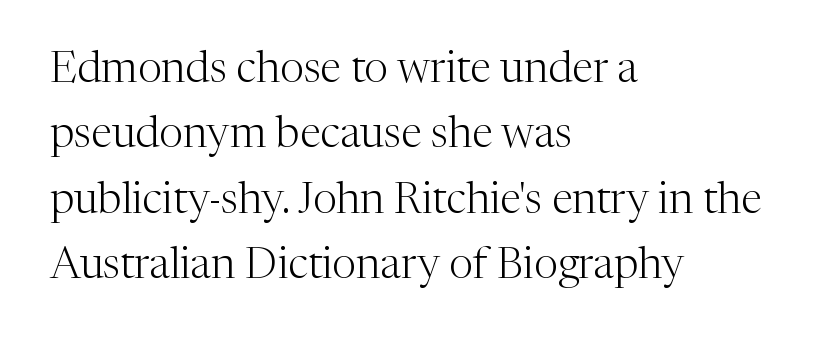
The image shows 43 px light serif type, upright; set left-aligned, normal line spacing (1.52x), normal letter spacing, not underlined; medium stroke contrast and a medium x-height.
